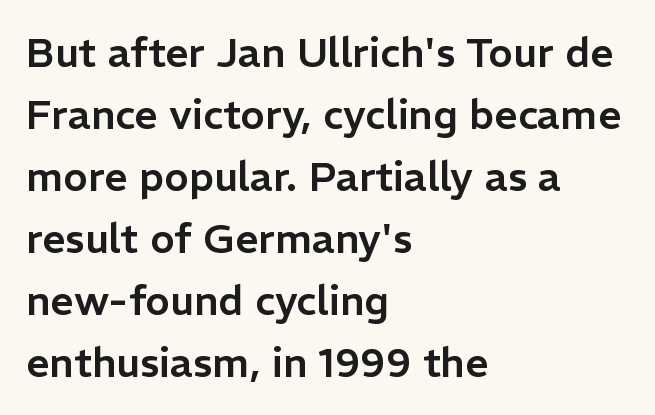
{"serif": "no", "italic": "no", "width": "normal", "stroke_contrast": "low", "x_height": "medium", "monospaced": "no", "underline": "no", "align": "left", "line_spacing": "normal", "line_spacing_ratio": 1.51, "letter_spacing": "normal", "letter_spacing_em": 0.0, "glyph_px": 41}
